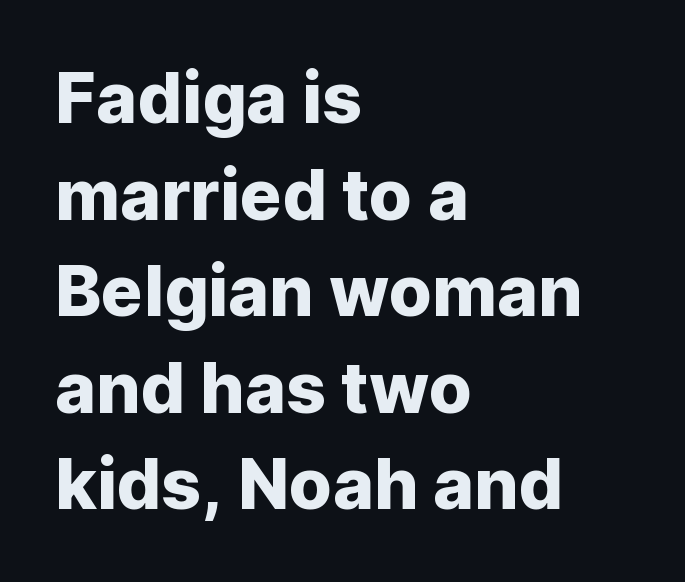
The image shows 70 px sans-serif type, upright; set left-aligned, normal line spacing (1.38x), normal letter spacing, not underlined; low stroke contrast and a medium x-height.
